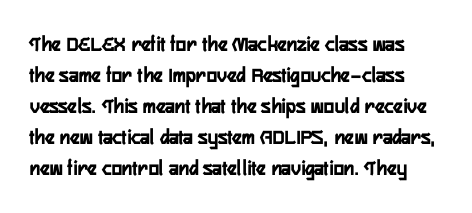
The image shows 22 px bold type, upright; set normal line spacing (1.41x), normal letter spacing, not underlined.
